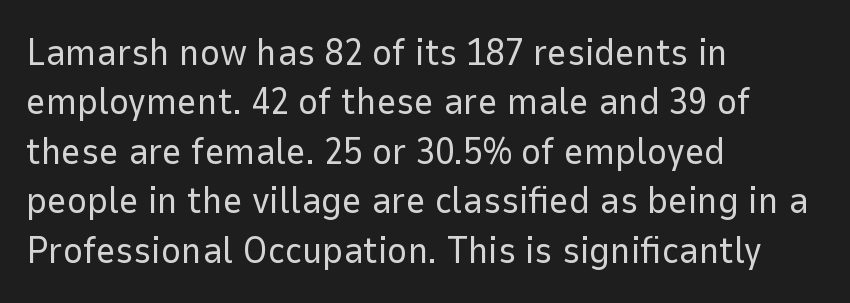
The image shows 38 px regular-weight sans-serif type, upright; set left-aligned, normal line spacing (1.3x), normal letter spacing, not underlined; low stroke contrast and a medium x-height.
